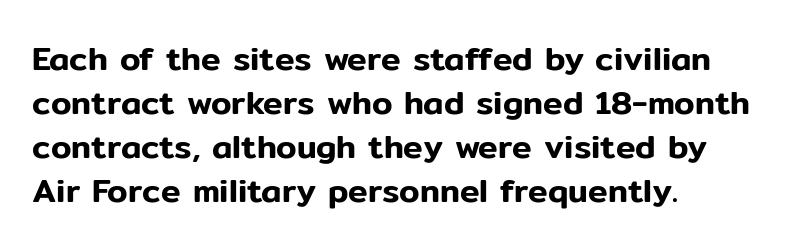
The image shows 33 px sans-serif type, upright; set left-aligned, normal line spacing (1.33x), normal letter spacing, not underlined; low stroke contrast and a medium x-height.
